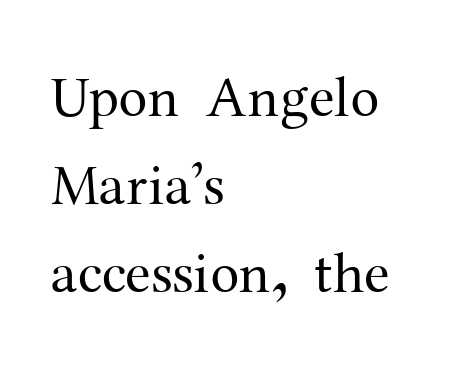
The image shows 58 px regular-weight serif type, upright; set left-aligned, normal line spacing (1.52x), normal letter spacing, not underlined; medium stroke contrast and a medium x-height.
